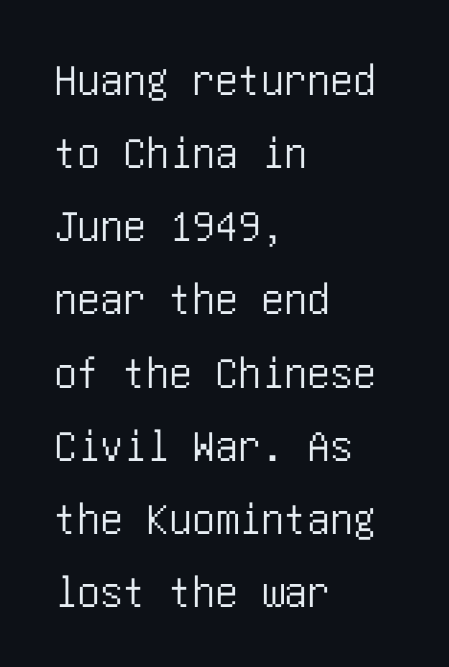
Q: Is the text italic (slanted)? A: No, it is upright.
Q: Is the typeface a serif or a sans-serif typeface? A: Sans-serif.
Q: Is the text underlined? A: No.
Q: How is the paragraph aligned? A: Left-aligned.
Q: Is the spacing between letters normal or unusually wide? A: Normal.
Q: Is the spacing between lines tight, normal or loose? A: Normal.
Q: Width (condensed, normal, or wide)? A: Condensed.
Q: Stroke contrast? A: Low.
Q: x-height? A: Large.
